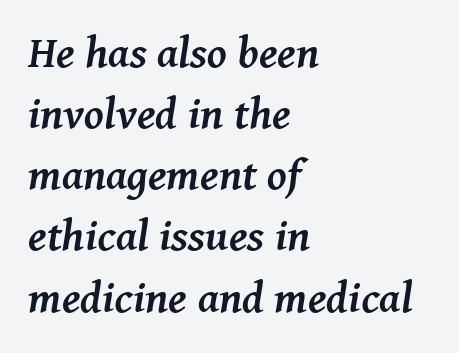
Is this a fixed-width face? No — the glyphs have proportional, varying widths. Leading: standard. Small tapered or slab feet sit at the stroke ends, so this counts as serif. Honestly, there is no underline to notice here at all.
